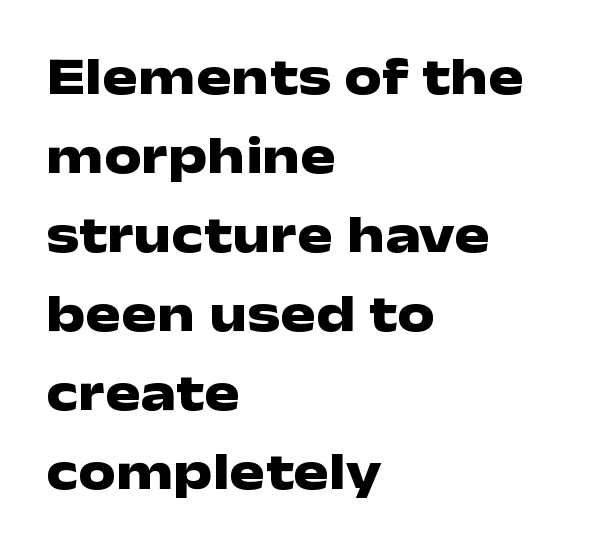
{"serif": "no", "italic": "no", "bold": "yes", "weight": "heavy", "width": "wide", "stroke_contrast": "low", "x_height": "medium", "monospaced": "no", "underline": "no", "align": "left", "line_spacing": "normal", "line_spacing_ratio": 1.49, "letter_spacing": "normal", "letter_spacing_em": 0.0, "glyph_px": 53}
